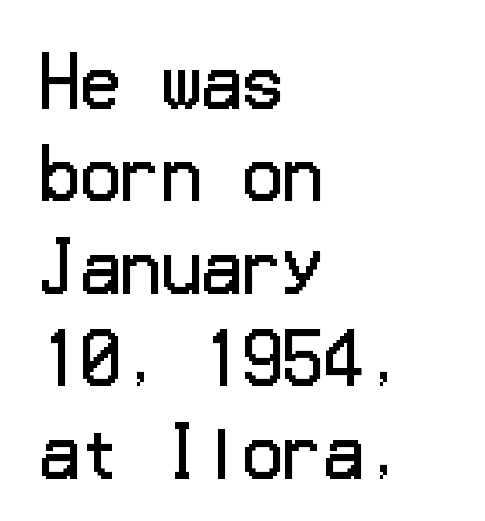
The image shows 67 px regular-weight sans-serif type, upright; set left-aligned, normal line spacing (1.38x), normal letter spacing, not underlined; low stroke contrast and a medium x-height.
